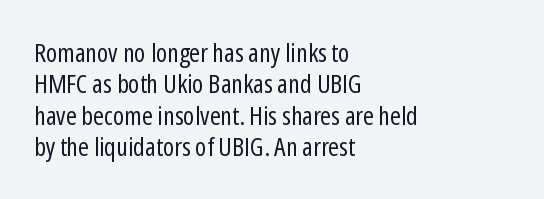
Q: Is the text bold? A: No.
Q: Is the text italic (slanted)? A: No, it is upright.
Q: Is the text underlined? A: No.
Q: How is the paragraph aligned? A: Left-aligned.
Q: Is the spacing between letters normal or unusually wide? A: Normal.
